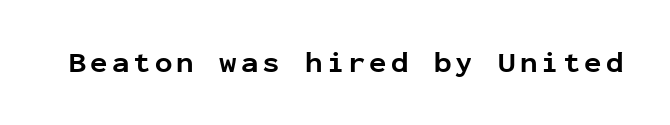
Letterform terminals end flat and unadorned throughout the passage. The lettering stays uniformly vertical, giving the passage a roman look. Caption: bold face, heavy strokes. No word sits above an underline. Is this a fixed-width face? Yes — each glyph sits in an identical cell.
